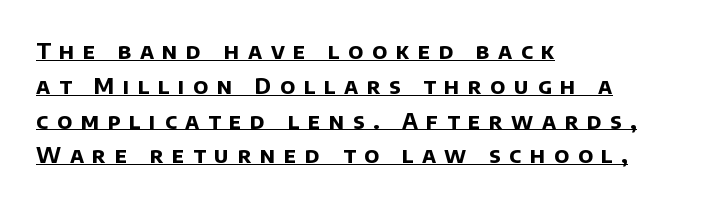
The image shows 22 px bold type; set left-aligned, normal line spacing (1.58x), unusually wide letter spacing (+0.39 em), underlined.
